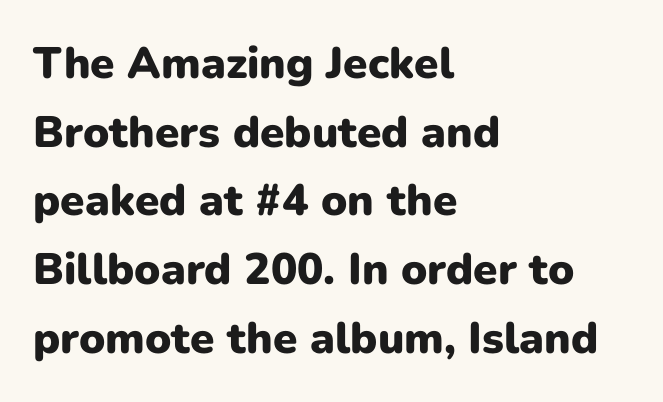
The image shows 44 px heavy sans-serif type, upright; set left-aligned, normal line spacing (1.56x), normal letter spacing, not underlined; low stroke contrast and a medium x-height.
